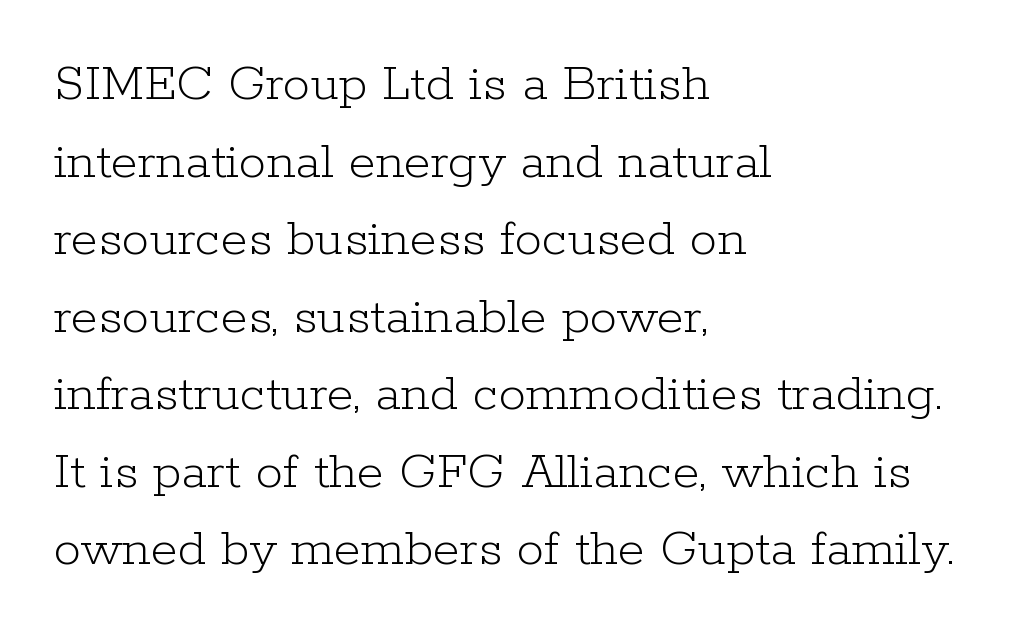
The image shows 55 px light serif type, upright; set left-aligned, normal line spacing (1.41x), normal letter spacing, not underlined; low stroke contrast and a medium x-height.
